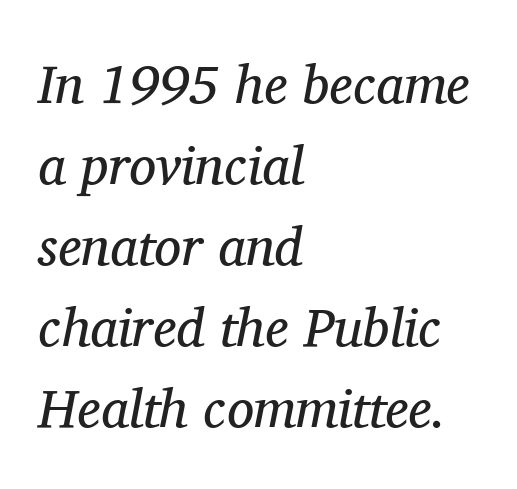
Q: Is the text bold? A: No.
Q: Is the text italic (slanted)? A: Yes, it leans right by about 11 degrees.
Q: Is the typeface a serif or a sans-serif typeface? A: Serif.
Q: Is the text underlined? A: No.
Q: How is the paragraph aligned? A: Left-aligned.
Q: Is the spacing between letters normal or unusually wide? A: Normal.
Q: Is the spacing between lines tight, normal or loose? A: Normal.
Q: Width (condensed, normal, or wide)? A: Normal.
Q: Stroke contrast? A: Medium.
Q: x-height? A: Medium.
Q: Monospaced? A: No.
